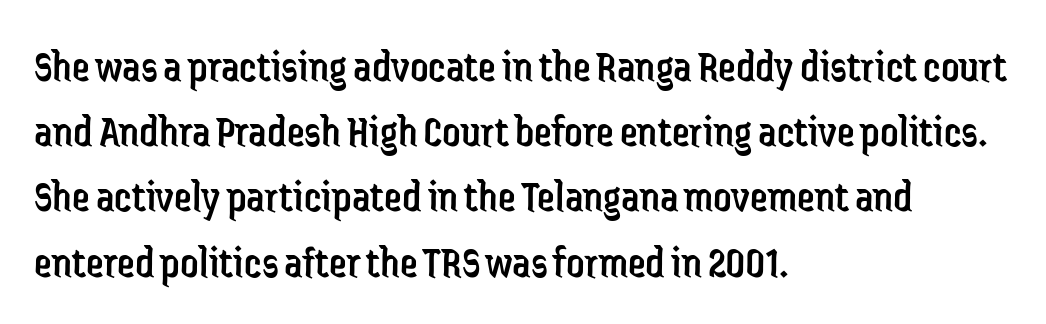
Q: Is the text bold? A: No.
Q: Is the text italic (slanted)? A: No, it is upright.
Q: Is the typeface a serif or a sans-serif typeface? A: Sans-serif.
Q: Is the text underlined? A: No.
Q: How is the paragraph aligned? A: Left-aligned.
Q: Is the spacing between letters normal or unusually wide? A: Normal.
Q: Is the spacing between lines tight, normal or loose? A: Normal.
Q: Width (condensed, normal, or wide)? A: Condensed.
Q: Stroke contrast? A: Low.
Q: x-height? A: Medium.
Q: Monospaced? A: No.
